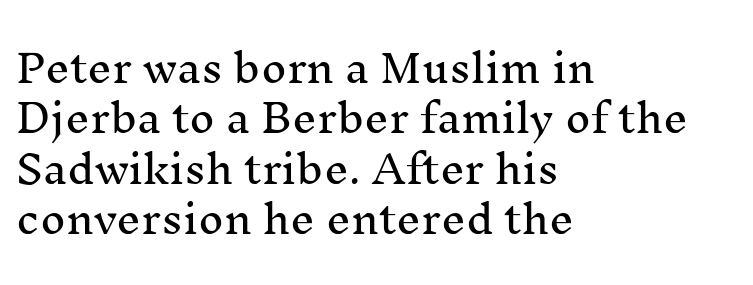
Q: Is the text italic (slanted)? A: No, it is upright.
Q: Is the typeface a serif or a sans-serif typeface? A: Serif.
Q: Is the text underlined? A: No.
Q: How is the paragraph aligned? A: Left-aligned.
Q: Is the spacing between letters normal or unusually wide? A: Normal.
Q: Is the spacing between lines tight, normal or loose? A: Normal.
Q: Width (condensed, normal, or wide)? A: Normal.
Q: Stroke contrast? A: Medium.
Q: x-height? A: Medium.
Q: Monospaced? A: No.
